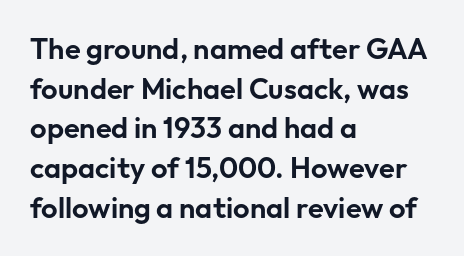
Q: Is the text italic (slanted)? A: No, it is upright.
Q: Is the typeface a serif or a sans-serif typeface? A: Sans-serif.
Q: Is the text underlined? A: No.
Q: How is the paragraph aligned? A: Left-aligned.
Q: Is the spacing between letters normal or unusually wide? A: Normal.
Q: Is the spacing between lines tight, normal or loose? A: Normal.
Q: Width (condensed, normal, or wide)? A: Normal.
Q: Stroke contrast? A: Low.
Q: x-height? A: Medium.
Q: Monospaced? A: No.
